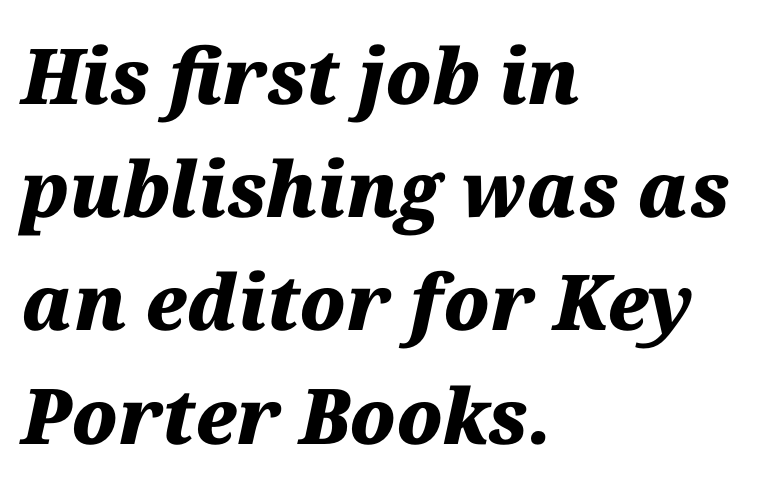
Looks like regular typesetting: each glyph gets only the width it needs. The face used here has the dense, thick strokes of a bold. Bare-footed words on every line. Observe the lean: these are italic letterforms. Spacing between characters is what you'd get straight out of the box.
